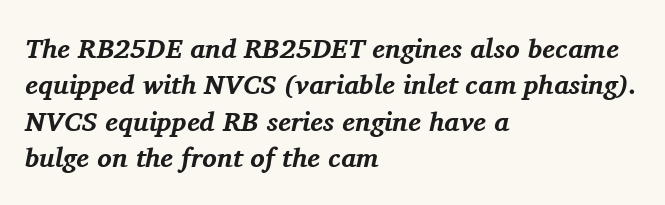
The line-height multiplier appears to be the usual default. Rule under the text: the space is simply empty. Italic: yes, the glyphs are oblique. Horizontally, the lines are justified to the leading edge only.
